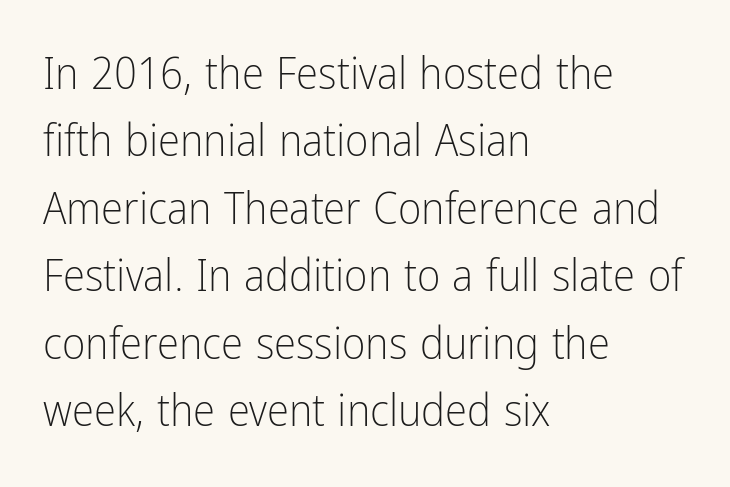
Beneath every word, the page is bare. The specimen reads as upright at a glance. The designer left line spacing at the default. You could call the tracking neutral — neither tight nor loose. Compared with a typical body face, this is equally light or lighter still.
